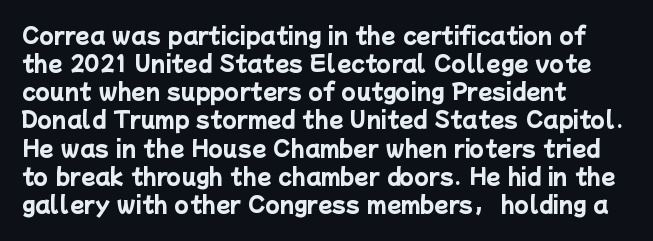
{"bold": "yes", "underline": "no", "align": "left", "line_spacing": "normal", "line_spacing_ratio": 1.34, "letter_spacing": "normal", "letter_spacing_em": 0.0, "glyph_px": 21}
